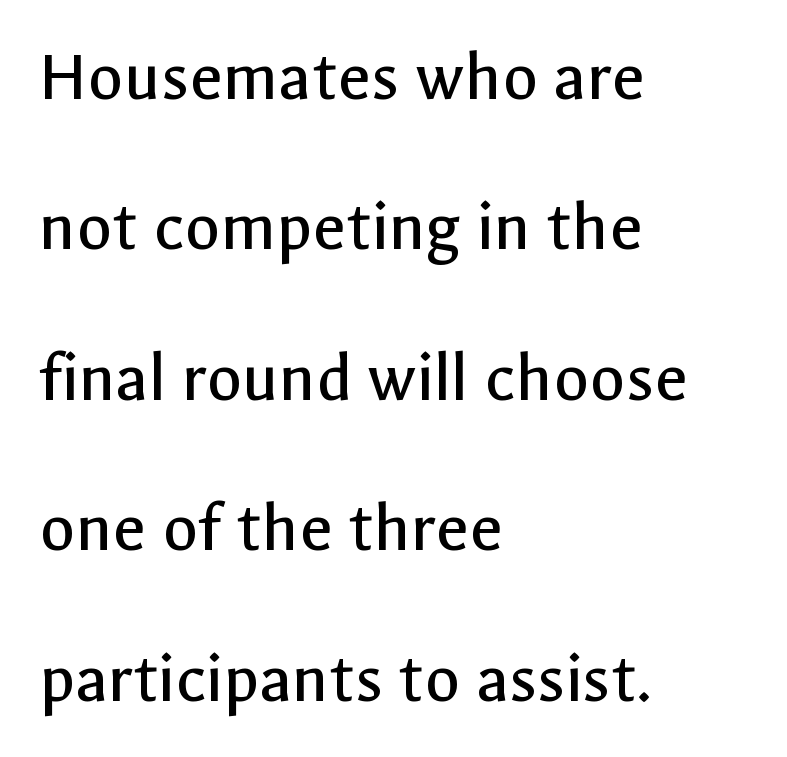
Proportional: the letters do not fall into vertical columns. To sum up the face: it is a sans, with no serifs. Nobody drew a line under any word here. Where is the straight margin? On the left. The specimen reads as upright at a glance. The vertical gap from one line to the next is large.
